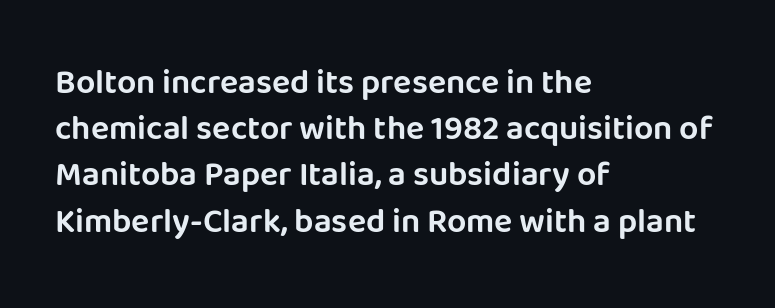
{"serif": "no", "italic": "no", "width": "normal", "stroke_contrast": "low", "x_height": "large", "monospaced": "no", "underline": "no", "align": "left", "line_spacing": "normal", "line_spacing_ratio": 1.36, "letter_spacing": "normal", "letter_spacing_em": 0.0, "glyph_px": 34}
